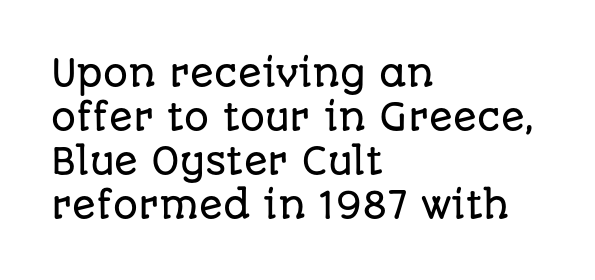
The image shows 35 px sans-serif type, upright; set left-aligned, normal line spacing (1.26x), normal letter spacing, not underlined; low stroke contrast and a large x-height.
